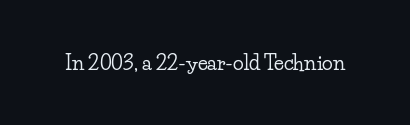
The image shows 20 px text type, upright; set normal letter spacing, not underlined.
